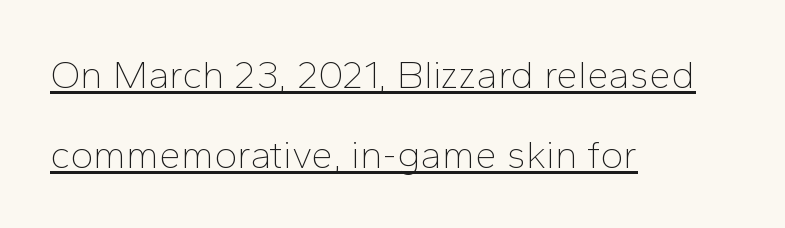
The lines in this sample share a left origin and differ only in where they stop. This is sans-serif lettering, the kind often seen on screens and signage. Ascenders rise straight up at ninety degrees. No heavy texture on the line: the type isn't bold.
